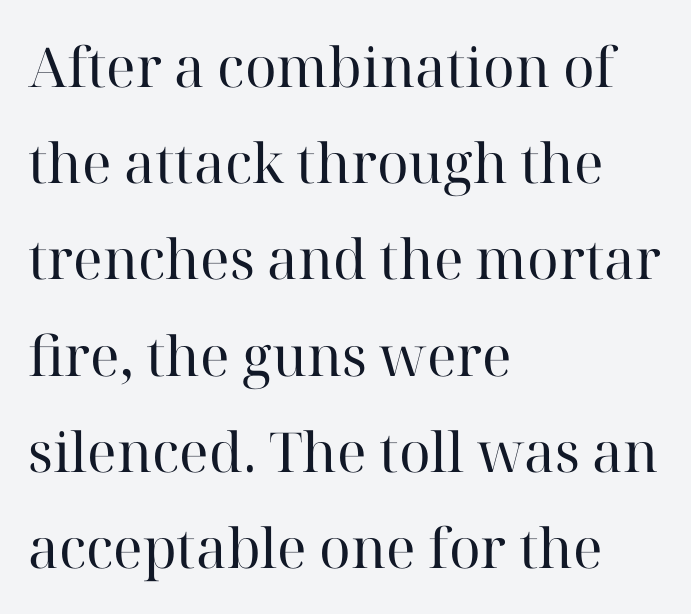
Q: Is the text bold? A: No.
Q: Is the text italic (slanted)? A: No, it is upright.
Q: Is the typeface a serif or a sans-serif typeface? A: Serif.
Q: Is the text underlined? A: No.
Q: How is the paragraph aligned? A: Left-aligned.
Q: Is the spacing between letters normal or unusually wide? A: Normal.
Q: Width (condensed, normal, or wide)? A: Normal.
Q: Stroke contrast? A: High.
Q: x-height? A: Medium.
Q: Monospaced? A: No.
